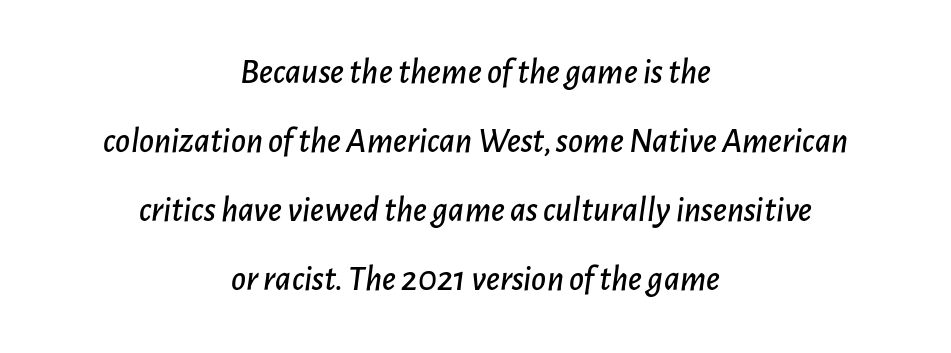
The image shows 36 px text type, italic (leaning right); set centered, loose line spacing (1.92x), normal letter spacing, not underlined; low stroke contrast and a medium x-height.
